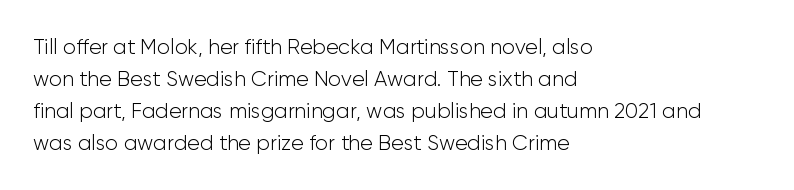
The image shows 21 px text type, upright; set left-aligned, normal line spacing (1.53x), normal letter spacing, not underlined.
